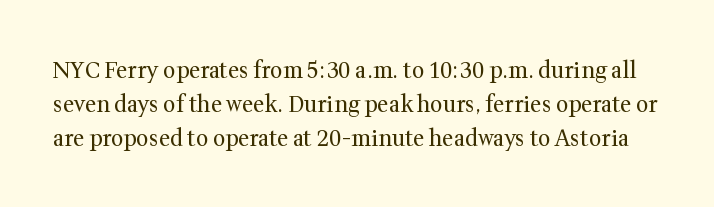
Q: Is the text bold? A: No.
Q: Is the text italic (slanted)? A: No, it is upright.
Q: Is the text underlined? A: No.
Q: Is the spacing between letters normal or unusually wide? A: Normal.
Q: Is the spacing between lines tight, normal or loose? A: Normal.
